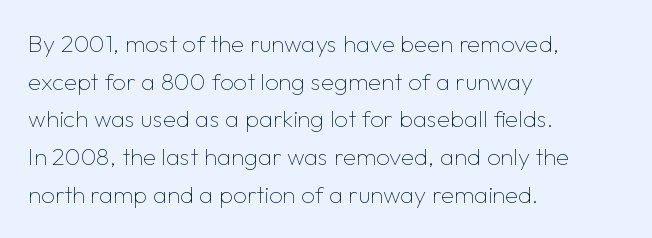
The setting favours the left margin, as ordinary paragraphs usually do. The face looks like a standard text weight, possibly lighter. Each row of text sits above clean, open space. Posture: straight, roman, zero tilt.
